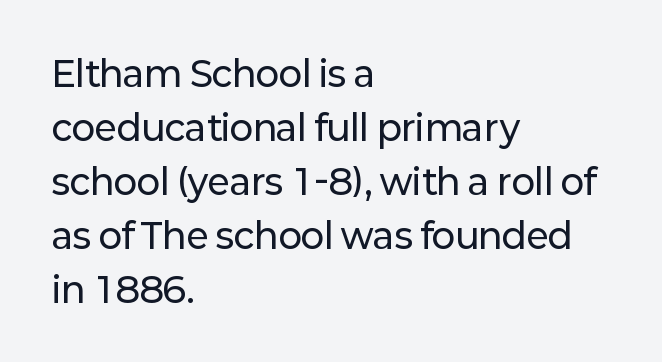
The image shows 35 px sans-serif type, upright; set left-aligned, normal line spacing (1.54x), normal letter spacing, not underlined; low stroke contrast and a medium x-height.
